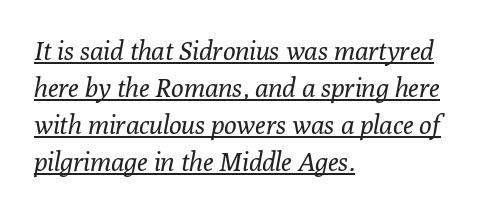
The image shows 26 px text type, italic (leaning right); set left-aligned, normal line spacing (1.42x), normal letter spacing, underlined.
